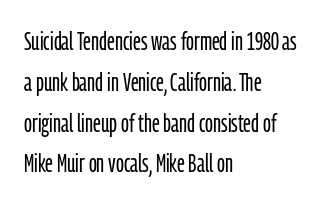
Q: Is the text bold? A: No.
Q: Is the text italic (slanted)? A: No, it is upright.
Q: Is the text underlined? A: No.
Q: How is the paragraph aligned? A: Left-aligned.
Q: Is the spacing between letters normal or unusually wide? A: Normal.
Q: Is the spacing between lines tight, normal or loose? A: Normal.
